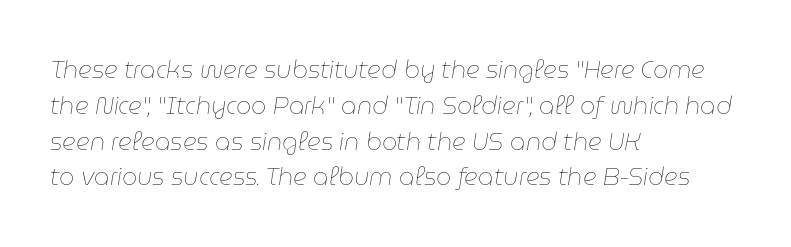
The rendering applies a slant to the glyphs. Notice how the passage keeps a crisp vertical edge on the left only. There is no visible air inserted between adjacent glyphs. The strip under each line holds only bare page. Weight class: somewhere from thin through regular. Vertical spacing — default.
